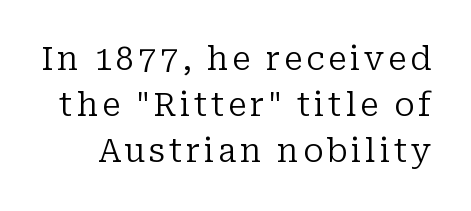
The image shows 32 px regular-weight serif type, upright; set normal line spacing (1.44x), not underlined; low stroke contrast and a medium x-height.
